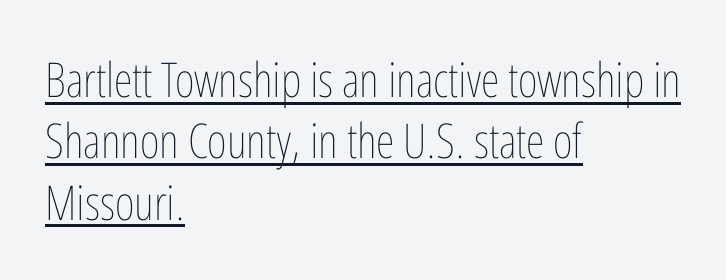
Q: Is the text bold? A: No.
Q: Is the text italic (slanted)? A: No, it is upright.
Q: Is the text underlined? A: Yes.
Q: How is the paragraph aligned? A: Left-aligned.
Q: Is the spacing between letters normal or unusually wide? A: Normal.
Q: Is the spacing between lines tight, normal or loose? A: Normal.
Q: Width (condensed, normal, or wide)? A: Condensed.
Q: Stroke contrast? A: Low.
Q: x-height? A: Medium.
Q: Monospaced? A: No.
